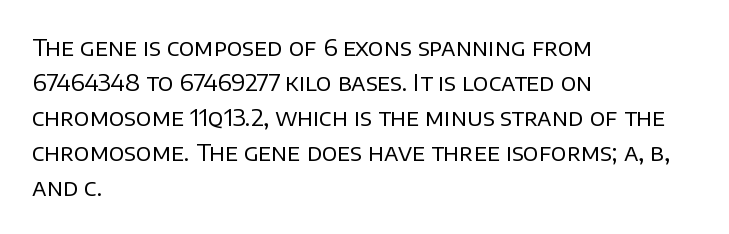
Q: Is the text bold? A: No.
Q: Is the text italic (slanted)? A: No, it is upright.
Q: Is the text underlined? A: No.
Q: How is the paragraph aligned? A: Left-aligned.
Q: Is the spacing between letters normal or unusually wide? A: Normal.
Q: Is the spacing between lines tight, normal or loose? A: Normal.
